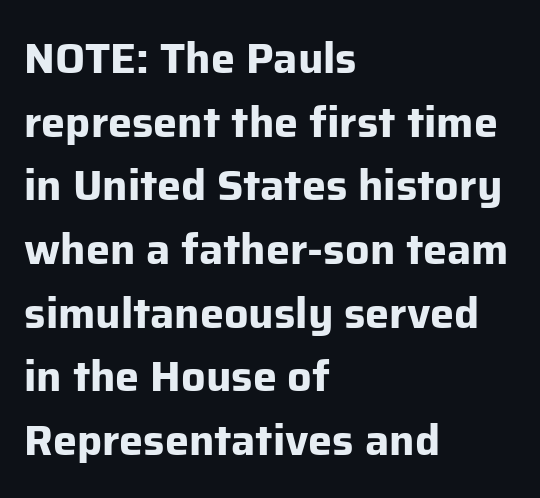
The rendering uses natural spacing where letterforms have individual widths. This is sans-serif lettering, the kind often seen on screens and signage. The type is set solid horizontally, with unmodified tracking. Horizontal alignment here is leftward, the default for most running prose. The gap between lines stays unmarked. Leading: standard.
